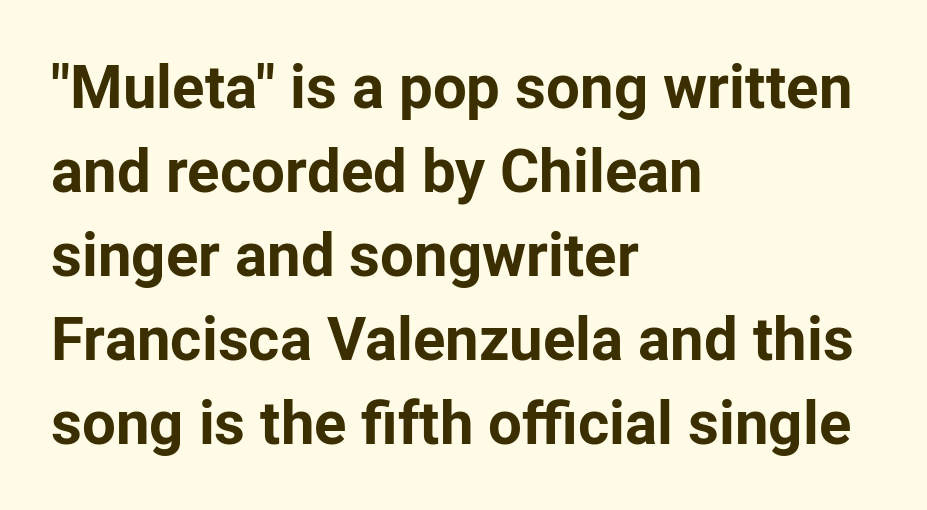
Think of a printed novel: that variable character pitch is what you see here. Horizontally, the lines are justified to the leading edge only. To sum up the face: it is a sans, with no serifs. The area under the type is left untouched.
